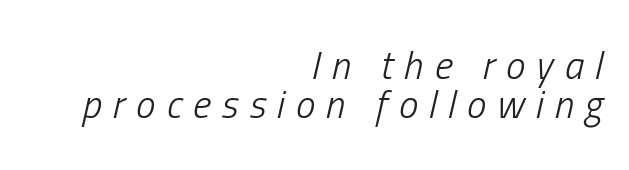
Q: Is the text bold? A: No.
Q: Is the text italic (slanted)? A: Yes, it leans right by about 13 degrees.
Q: Is the text underlined? A: No.
Q: How is the paragraph aligned? A: Right-aligned.
Q: Is the spacing between letters normal or unusually wide? A: Unusually wide.
Q: Is the spacing between lines tight, normal or loose? A: Tight.
Q: Width (condensed, normal, or wide)? A: Condensed.
Q: Stroke contrast? A: Low.
Q: x-height? A: Medium.
Q: Monospaced? A: No.
